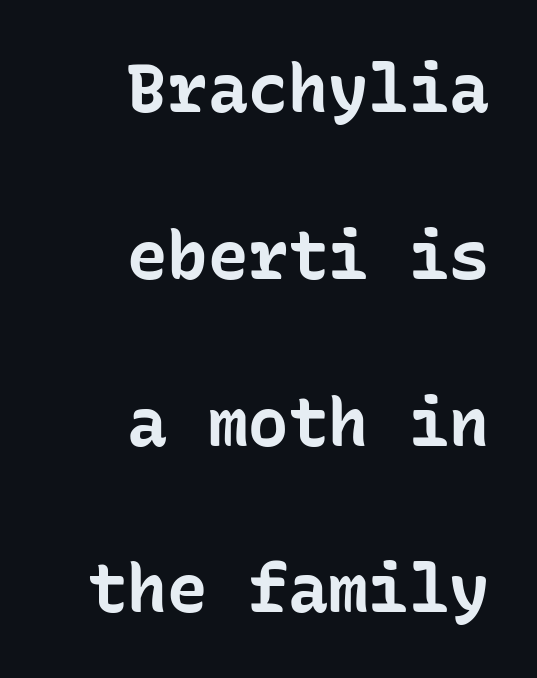
{"serif": "no", "italic": "no", "bold": "yes", "weight": "bold", "width": "normal", "stroke_contrast": "low", "x_height": "medium", "monospaced": "yes", "underline": "no", "align": "right", "line_spacing": "loose", "line_spacing_ratio": 2.49, "letter_spacing": "normal", "letter_spacing_em": 0.0, "glyph_px": 67}
